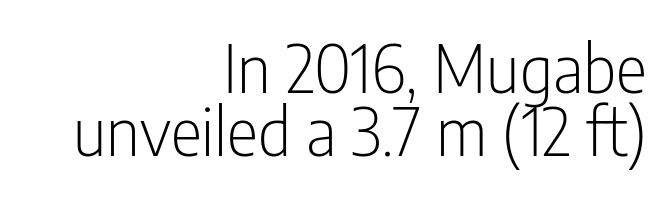
Does the type have serifs? No, each stem ends abruptly. The passage shown stacks its lines with hardly any gap. A light-to-regular cut is what we see here. The rendering uses natural spacing where letterforms have individual widths.
